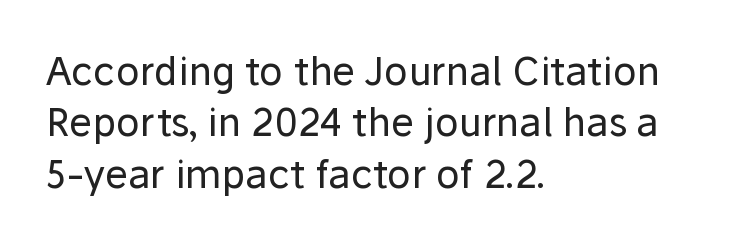
This sample uses plain, unmodified letter spacing. If you drew a ruler down the left edge, every line would touch it. Think of a printed novel: that variable character pitch is what you see here. No extra ink here — the face is not bold.
